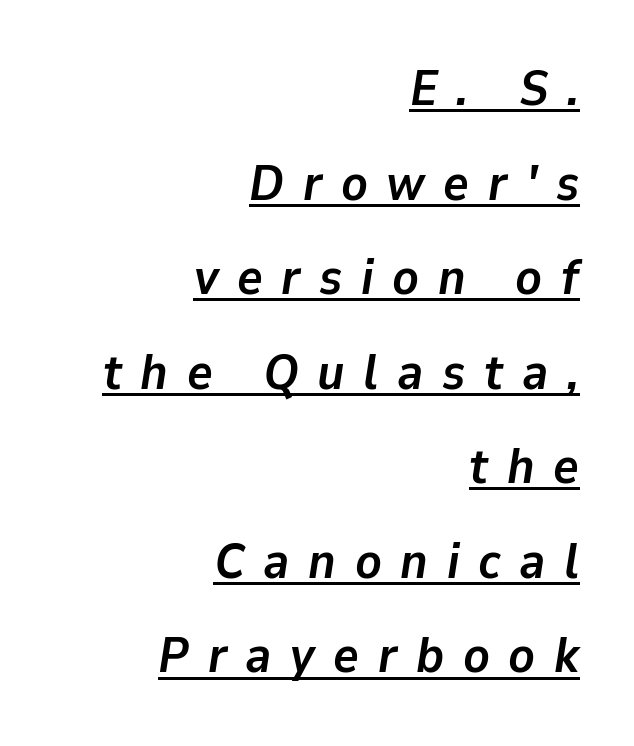
{"italic": "yes", "lean": "right", "slant_degrees": 9, "bold": "yes", "weight": "semibold", "width": "normal", "stroke_contrast": "low", "x_height": "medium", "monospaced": "no", "underline": "yes", "align": "right", "line_spacing": "loose", "line_spacing_ratio": 1.93, "letter_spacing": "wide", "letter_spacing_em": 0.38, "glyph_px": 49}
